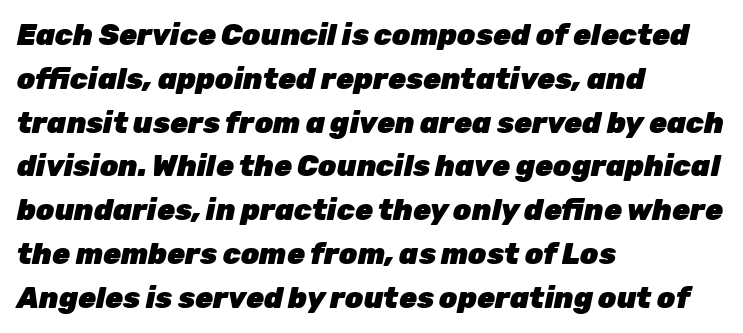
Q: Is the text bold? A: Yes.
Q: Is the text italic (slanted)? A: Yes, it leans right by about 12 degrees.
Q: Is the text underlined? A: No.
Q: How is the paragraph aligned? A: Left-aligned.
Q: Is the spacing between letters normal or unusually wide? A: Normal.
Q: Is the spacing between lines tight, normal or loose? A: Normal.
Q: Width (condensed, normal, or wide)? A: Normal.
Q: Stroke contrast? A: Low.
Q: x-height? A: Medium.
Q: Monospaced? A: No.
